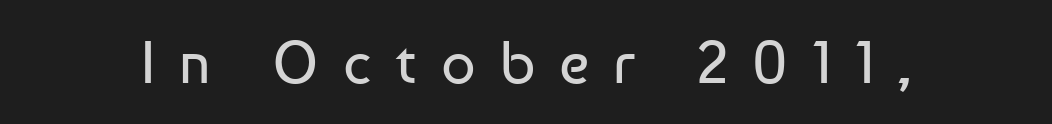
Font category for this specimen: sans-serif. In terms of posture, this sample is upright. Each stroke keeps to a modest, everyday thickness or less. The space beneath each line is pristine and unruled. Words appear elongated and porous because spacing is wide.
